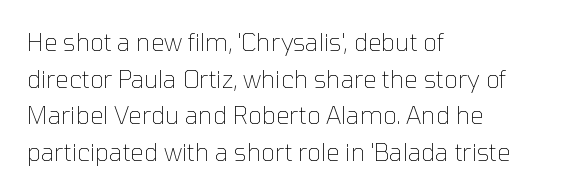
Standard letterfit; no display-style spreading of the glyphs. No chunkiness to these letters — they're not bold. This is roman type, the default non-slanted kind. Does the copy run flush right? No — it runs flush left.
